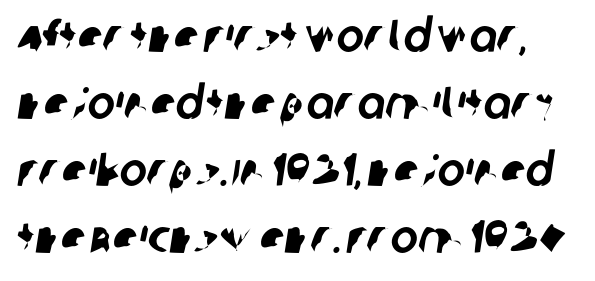
Q: Is the typeface a serif or a sans-serif typeface? A: Sans-serif.
Q: Is the text underlined? A: No.
Q: Is the spacing between letters normal or unusually wide? A: Normal.
Q: Is the spacing between lines tight, normal or loose? A: Normal.
Q: Width (condensed, normal, or wide)? A: Normal.
Q: Stroke contrast? A: Low.
Q: x-height? A: Large.
Q: Monospaced? A: No.
